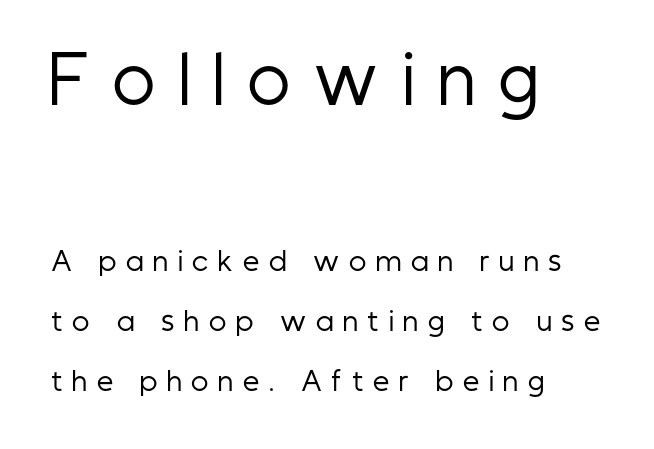
{"serif": "no", "italic": "no", "bold": "no", "weight": "regular", "width": "condensed", "stroke_contrast": "low", "x_height": "medium", "monospaced": "no", "underline": "no", "align": "left", "line_spacing": "loose", "line_spacing_ratio": 2.3, "letter_spacing": "wide", "letter_spacing_em": 0.37, "larger_block": "first", "size_ratio": 2.46, "glyph_px": 64}
